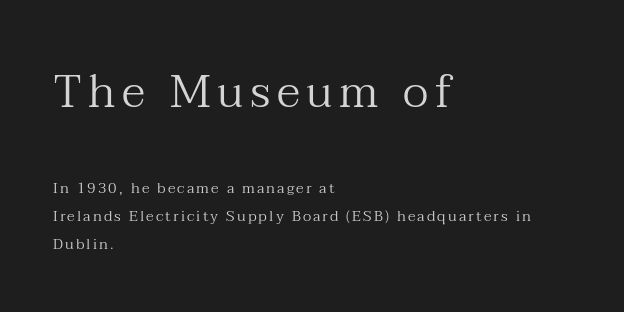
Q: Is the text bold? A: No.
Q: Is the text italic (slanted)? A: No, it is upright.
Q: Is the typeface a serif or a sans-serif typeface? A: Serif.
Q: Is the text underlined? A: No.
Q: How is the paragraph aligned? A: Left-aligned.
Q: Which block of text is set in a larger size, the first (top) or the second (bottom)? A: The first (top) one.
Q: Width (condensed, normal, or wide)? A: Normal.
Q: Stroke contrast? A: Medium.
Q: x-height? A: Medium.
Q: Monospaced? A: No.
